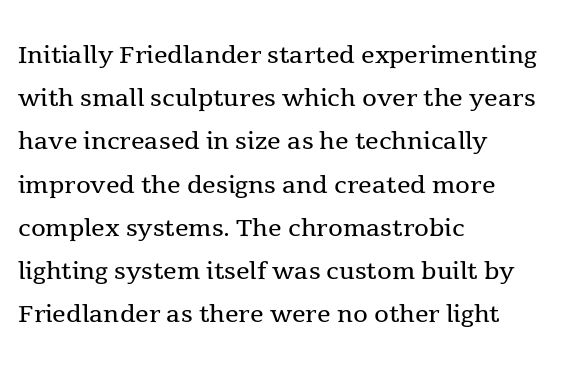
The image shows 34 px regular-weight serif type, upright; set left-aligned, normal line spacing (1.27x), normal letter spacing, not underlined; a medium x-height.
